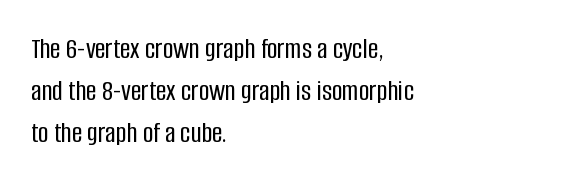
{"serif": "no", "italic": "no", "width": "condensed", "stroke_contrast": "low", "x_height": "large", "monospaced": "no", "underline": "no", "align": "left", "line_spacing": "normal", "line_spacing_ratio": 1.44, "letter_spacing": "normal", "letter_spacing_em": 0.0, "glyph_px": 29}
